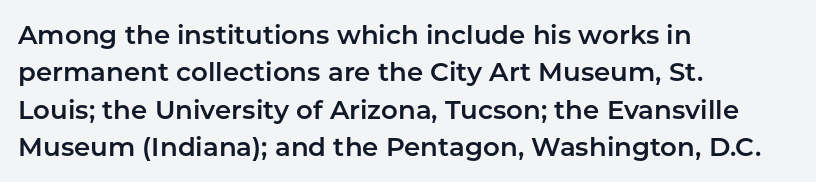
The image shows 26 px text type, upright; set left-aligned, normal line spacing (1.44x), normal letter spacing, not underlined.
